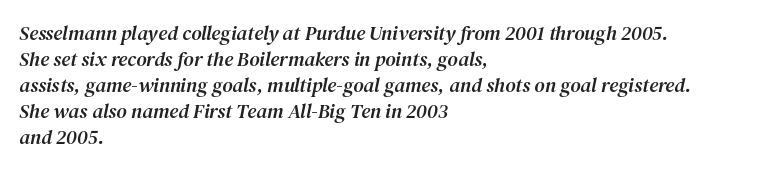
Q: Is the text italic (slanted)? A: Yes, it leans right by about 12 degrees.
Q: Is the text underlined? A: No.
Q: How is the paragraph aligned? A: Left-aligned.
Q: Is the spacing between letters normal or unusually wide? A: Normal.
Q: Is the spacing between lines tight, normal or loose? A: Normal.
